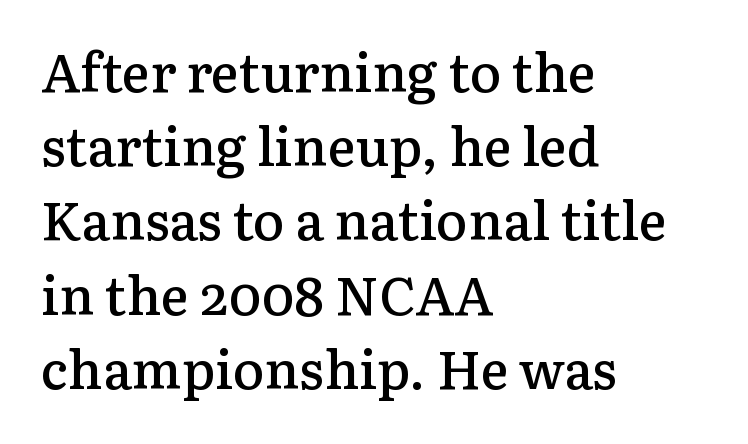
{"serif": "yes", "italic": "no", "bold": "semi", "weight": "semibold", "width": "normal", "stroke_contrast": "low", "x_height": "medium", "monospaced": "no", "underline": "no", "align": "left", "line_spacing": "normal", "line_spacing_ratio": 1.4, "letter_spacing": "normal", "letter_spacing_em": 0.0, "glyph_px": 53}
